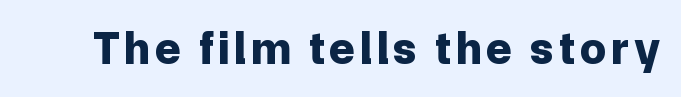
{"serif": "no", "italic": "no", "bold": "yes", "weight": "bold", "width": "normal", "stroke_contrast": "low", "x_height": "medium", "monospaced": "no", "underline": "no", "glyph_px": 46}
